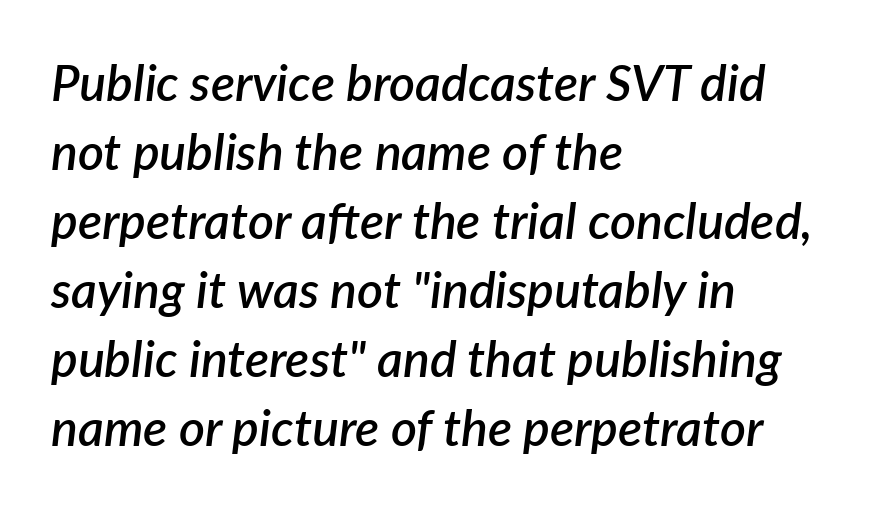
Q: Is the text bold? A: Semi-bold.
Q: Is the text italic (slanted)? A: Yes, it leans right by about 7 degrees.
Q: Is the text underlined? A: No.
Q: How is the paragraph aligned? A: Left-aligned.
Q: Is the spacing between letters normal or unusually wide? A: Normal.
Q: Is the spacing between lines tight, normal or loose? A: Normal.
Q: Width (condensed, normal, or wide)? A: Normal.
Q: Stroke contrast? A: Low.
Q: x-height? A: Medium.
Q: Monospaced? A: No.
